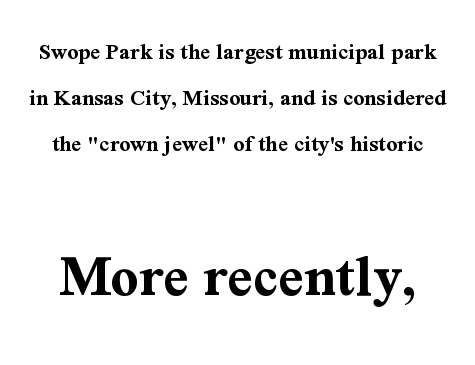
Regarding serifs, this sample has them. In terms of letterspacing, this is plain default setting. Nope, not italic — everything's standing straight. The letters advance in unequal steps, a hallmark of proportional type. Block two is the big one; block one sits smaller above it. The foot of each line stays bare and open.
